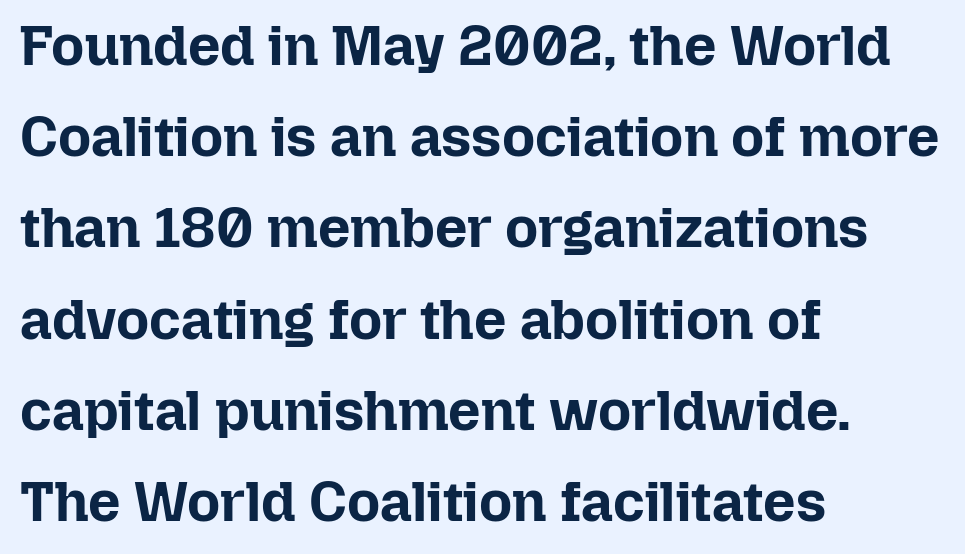
{"italic": "no", "bold": "yes", "weight": "bold", "width": "normal", "stroke_contrast": "low", "x_height": "medium", "monospaced": "no", "underline": "no", "align": "left", "line_spacing": "normal", "line_spacing_ratio": 1.6, "letter_spacing": "normal", "letter_spacing_em": 0.0, "glyph_px": 57}
